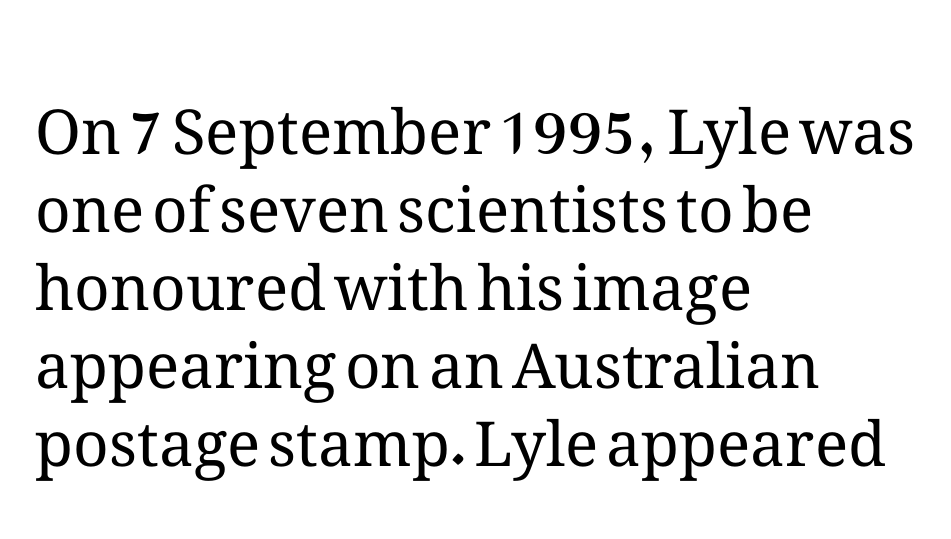
{"italic": "no", "bold": "no", "weight": "regular", "width": "normal", "stroke_contrast": "medium", "x_height": "medium", "monospaced": "no", "underline": "no", "align": "left", "line_spacing": "normal", "line_spacing_ratio": 1.26, "letter_spacing": "normal", "letter_spacing_em": 0.0, "glyph_px": 62}
